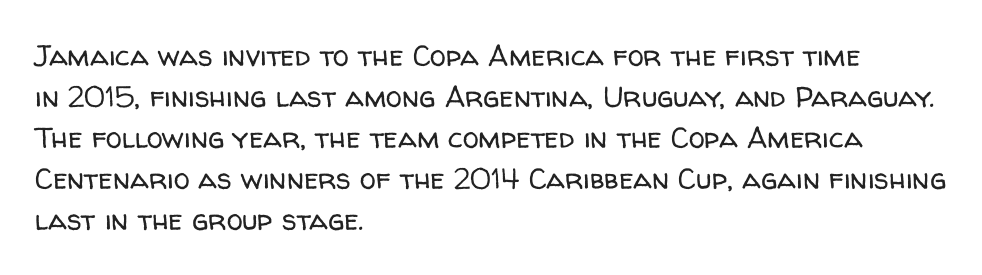
Q: Is the text bold? A: No.
Q: Is the text italic (slanted)? A: No, it is upright.
Q: Is the typeface a serif or a sans-serif typeface? A: Sans-serif.
Q: Is the text underlined? A: No.
Q: How is the paragraph aligned? A: Left-aligned.
Q: Is the spacing between letters normal or unusually wide? A: Normal.
Q: Is the spacing between lines tight, normal or loose? A: Normal.
Q: Width (condensed, normal, or wide)? A: Normal.
Q: Stroke contrast? A: Low.
Q: x-height? A: Medium.
Q: Monospaced? A: No.
